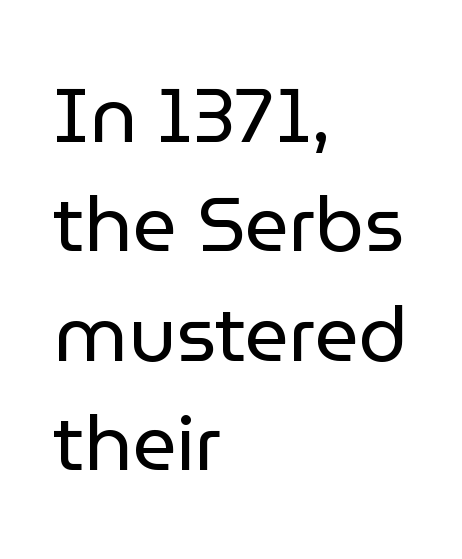
{"serif": "no", "italic": "no", "bold": "no", "weight": "regular", "width": "normal", "stroke_contrast": "low", "x_height": "medium", "monospaced": "no", "underline": "no", "align": "left", "line_spacing": "normal", "line_spacing_ratio": 1.42, "letter_spacing": "normal", "letter_spacing_em": 0.0, "glyph_px": 77}
